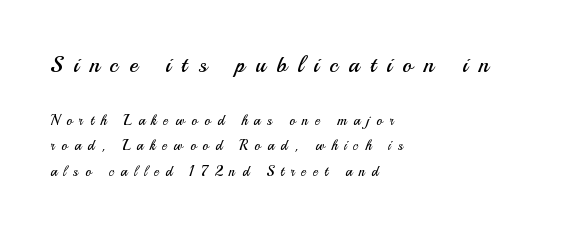
The image shows 23 px text type; set left-aligned, line spacing 1.84x, unusually wide letter spacing (+0.47 em), not underlined; the first (top) block is 1.64x larger.
